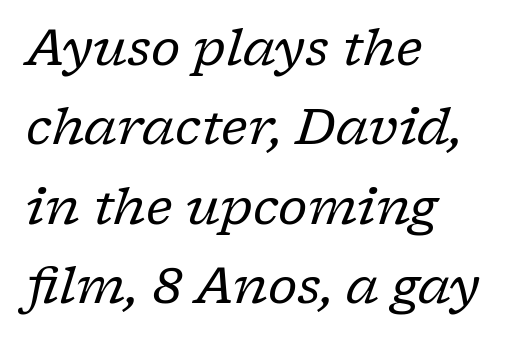
The image shows 50 px regular-weight serif type, italic (leaning right); set left-aligned, normal line spacing (1.59x), normal letter spacing, not underlined; low stroke contrast and a medium x-height.
